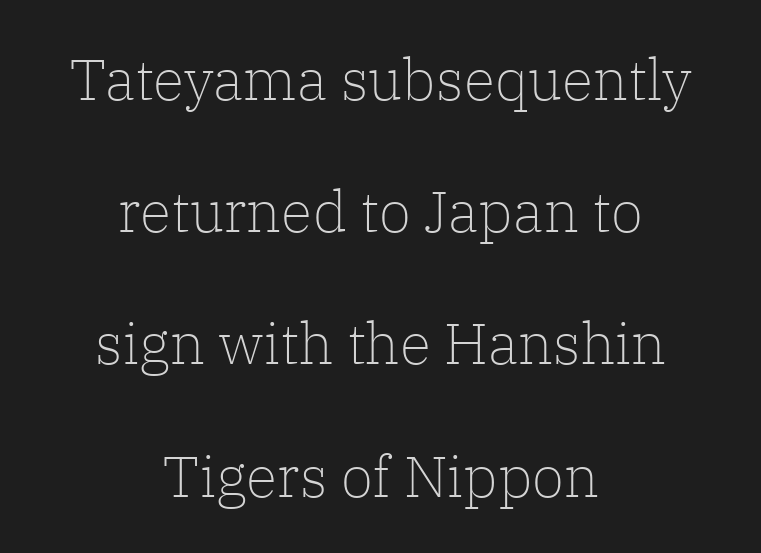
The image shows 58 px light serif type, upright; set centered, loose line spacing (2.28x), normal letter spacing, not underlined; low stroke contrast and a medium x-height.
